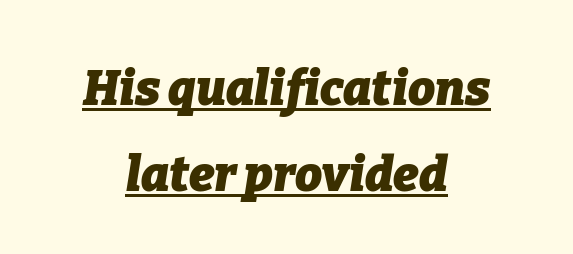
Short and long lines alike share a common midpoint. The passage shown is typed in a proportional face where columns would drift. Does a line run under the words? Yes, clearly. Posture: slanted. The rendering keeps characters at their native spacing.
